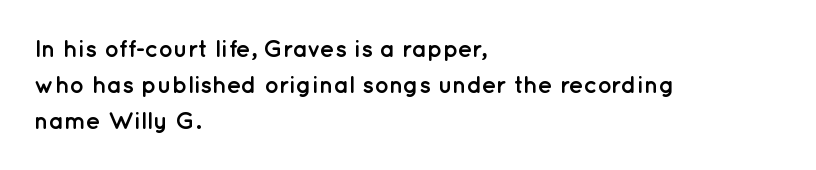
The image shows 24 px bold type, upright; set left-aligned, normal line spacing (1.51x), normal letter spacing, not underlined.
